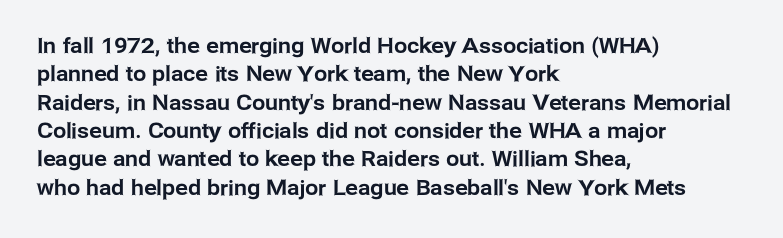
The image shows 21 px text type, upright; set left-aligned, normal line spacing (1.35x), normal letter spacing, not underlined.
